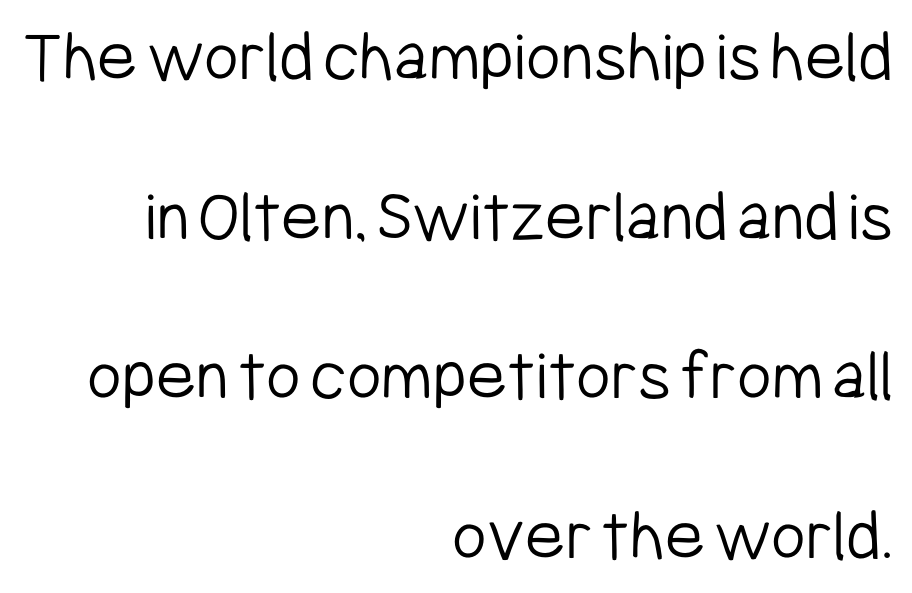
A typesetter would call this proportional, since set widths differ per character. Layout note: lines flush right. The typesetting does not lean heavy: it is not bold. Decoration check: the copy has no underline. Students, note that the glyphs here touch the page at normal intervals.
